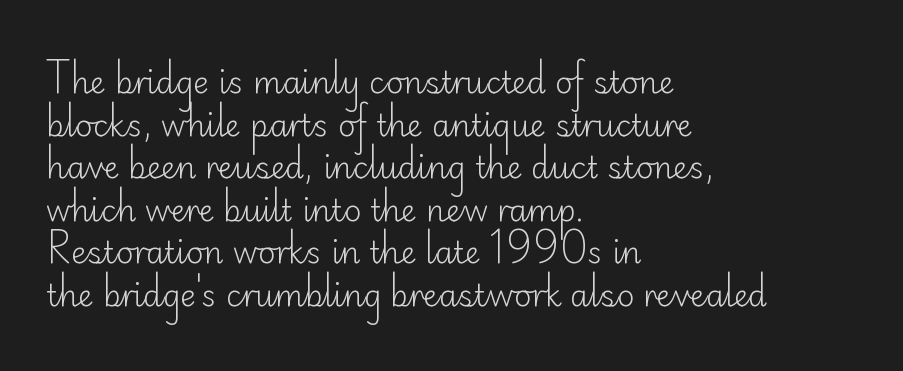
{"serif": "no", "italic": "no", "bold": "no", "weight": "light", "width": "normal", "stroke_contrast": "low", "x_height": "small", "monospaced": "no", "underline": "no", "align": "left", "line_spacing": "normal", "line_spacing_ratio": 1.42, "letter_spacing": "normal", "letter_spacing_em": 0.0, "glyph_px": 30}
